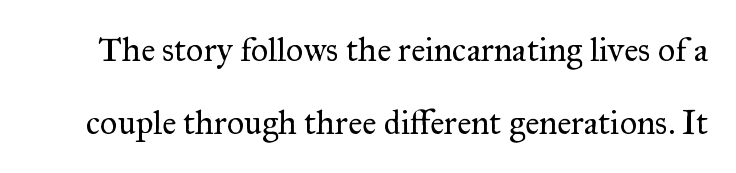
Q: Is the text bold? A: No.
Q: Is the text italic (slanted)? A: No, it is upright.
Q: Is the typeface a serif or a sans-serif typeface? A: Serif.
Q: Is the text underlined? A: No.
Q: Is the spacing between letters normal or unusually wide? A: Normal.
Q: Is the spacing between lines tight, normal or loose? A: Loose.
Q: Width (condensed, normal, or wide)? A: Normal.
Q: Stroke contrast? A: Medium.
Q: x-height? A: Small.
Q: Monospaced? A: No.
